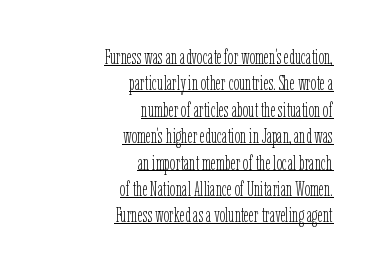
{"italic": "no", "bold": "no", "underline": "yes", "align": "right", "line_spacing": "normal", "line_spacing_ratio": 1.32, "letter_spacing": "normal", "letter_spacing_em": 0.0, "glyph_px": 20}
